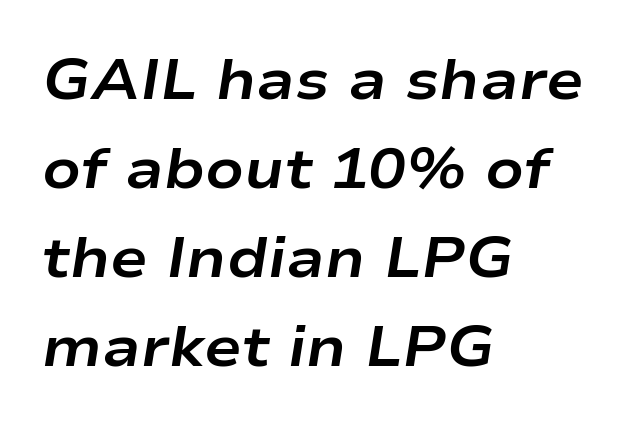
The image shows 56 px bold, wide type, italic (leaning right); set left-aligned, normal line spacing (1.59x), normal letter spacing, not underlined; low stroke contrast and a medium x-height.
